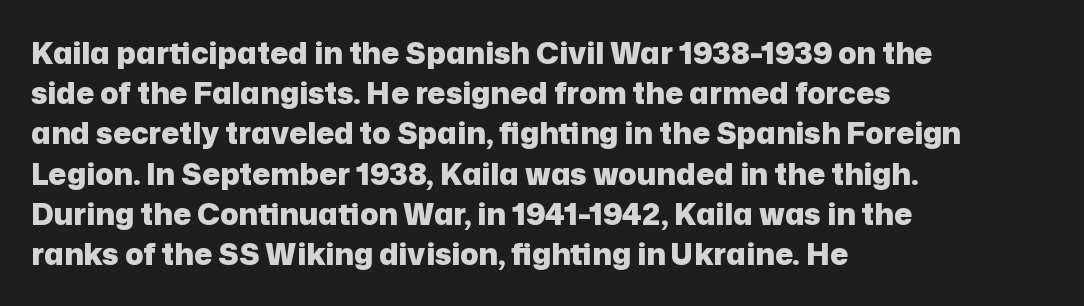
The typography opts for an upright posture over an oblique one. Its strokes are broad and dark, the hallmark of bold type. The typesetter chose a ragged-right arrangement here. Check where the strokes stop: nothing finishes them off — pure sans. This block has exactly the height ordinary leading produces.
